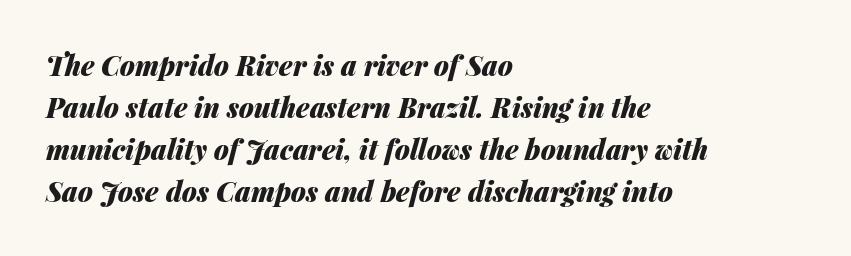
{"italic": "yes", "lean": "right", "slant_degrees": 14, "bold": "yes", "underline": "no", "align": "left", "line_spacing": "normal", "line_spacing_ratio": 1.56, "letter_spacing": "normal", "letter_spacing_em": 0.0, "glyph_px": 27}
